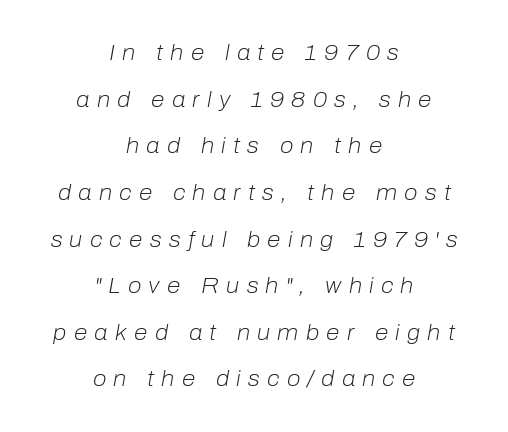
{"italic": "yes", "lean": "right", "slant_degrees": 10, "bold": "no", "underline": "no", "align": "center", "line_spacing": "loose", "line_spacing_ratio": 2.12, "letter_spacing": "wide", "letter_spacing_em": 0.33, "glyph_px": 22}
